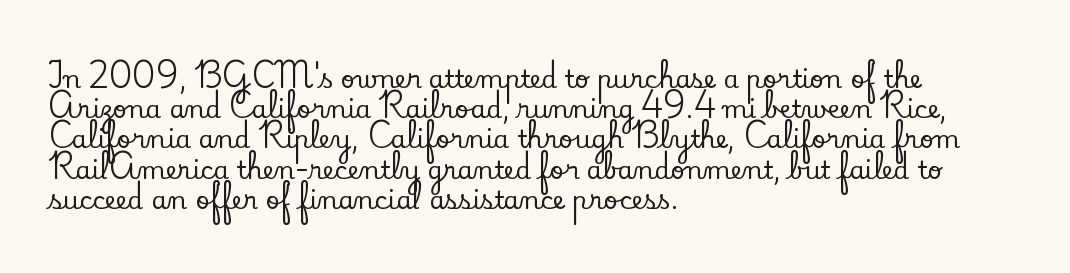
{"italic": "no", "underline": "no", "align": "left", "line_spacing_ratio": 1.21, "letter_spacing": "normal", "letter_spacing_em": 0.0, "glyph_px": 25}
